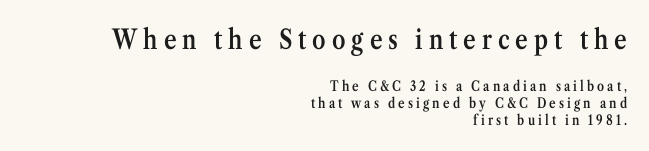
{"italic": "no", "bold": "semi", "underline": "no", "align": "right", "line_spacing_ratio": 1.22, "letter_spacing": "wide", "letter_spacing_em": 0.22, "larger_block": "first", "size_ratio": 1.93, "glyph_px": 27}
